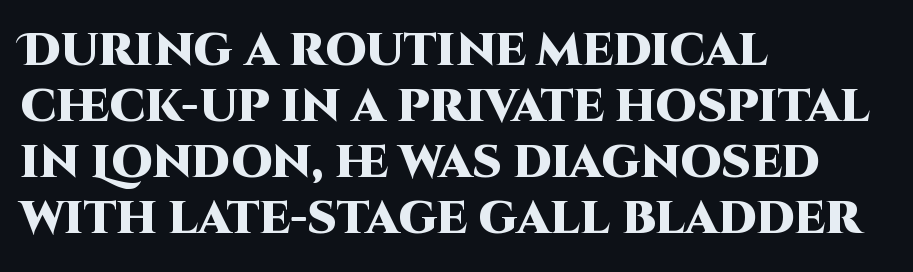
Weight: bold. Varying glyph widths throughout — classic text-font behaviour. The characters display no serif detailing; their extremities are plain. Letters rest on an invisible, unmarked baseline.
